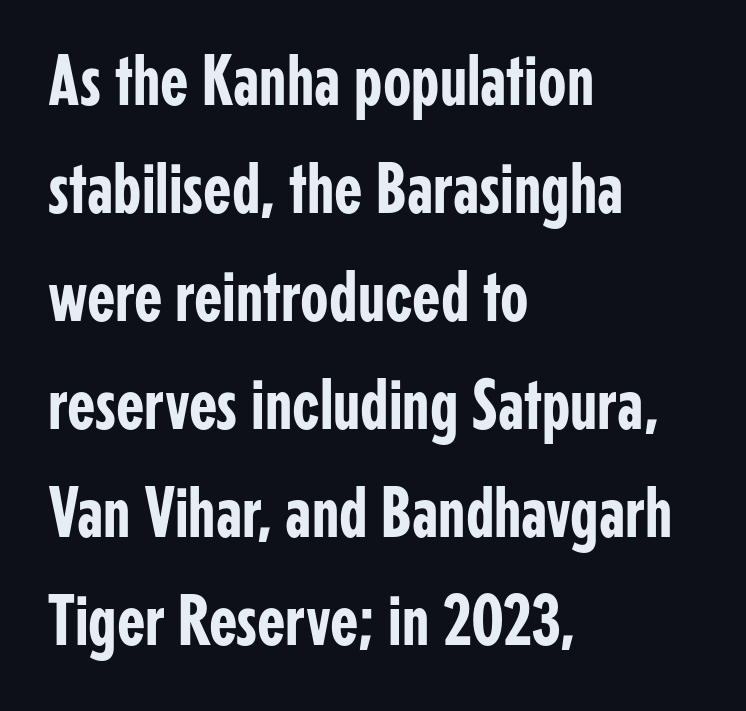
The image shows 73 px condensed sans-serif type, upright; set left-aligned, normal line spacing (1.48x), normal letter spacing, not underlined; low stroke contrast and a medium x-height.
